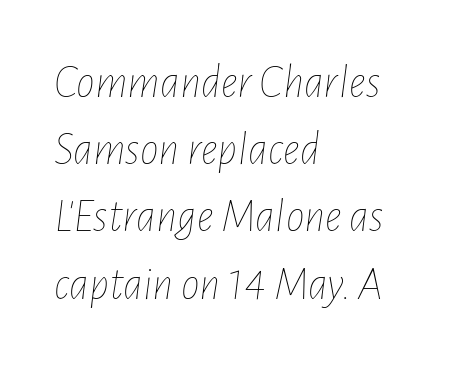
The passage shown is not bold in any degree. Standard letterfit; no display-style spreading of the glyphs. Think of a printed novel: that variable character pitch is what you see here. Quick note: interline space is typical. Where is the straight margin? On the left.
